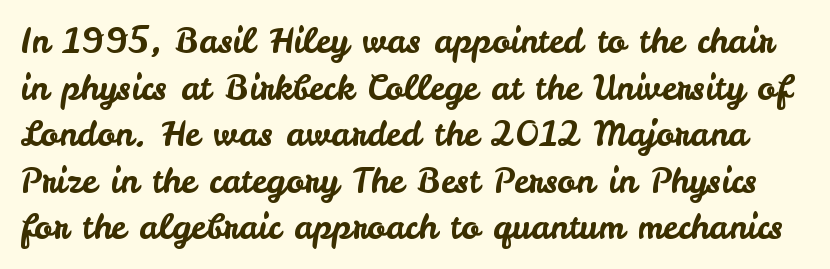
{"serif": "no", "width": "normal", "stroke_contrast": "low", "x_height": "small", "monospaced": "no", "underline": "no", "line_spacing": "normal", "line_spacing_ratio": 1.37, "letter_spacing": "normal", "letter_spacing_em": 0.0, "glyph_px": 34}
